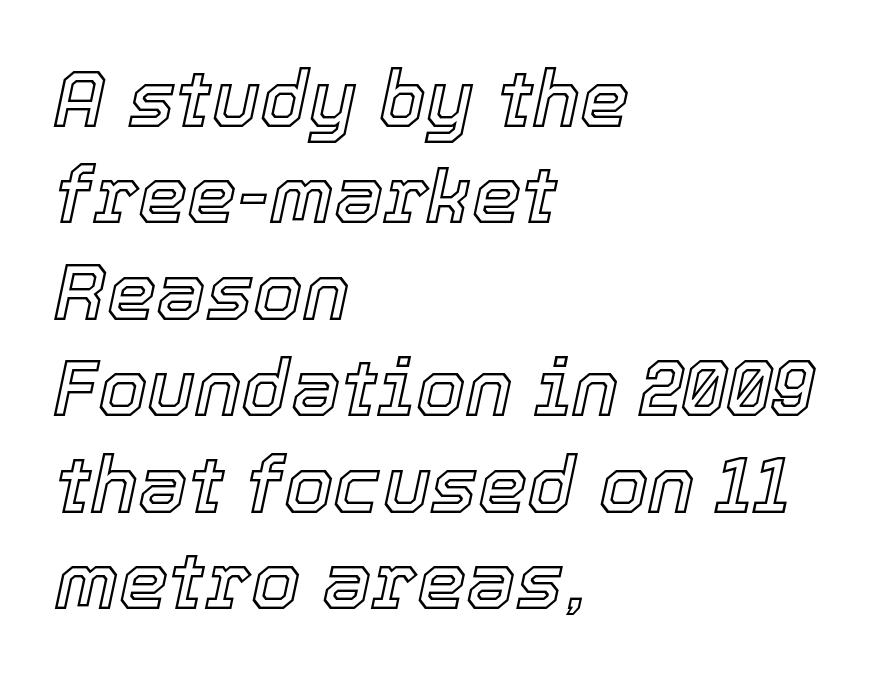
Q: Is the text italic (slanted)? A: Yes, it leans right by about 12 degrees.
Q: Is the text underlined? A: No.
Q: How is the paragraph aligned? A: Left-aligned.
Q: Is the spacing between letters normal or unusually wide? A: Normal.
Q: Width (condensed, normal, or wide)? A: Normal.
Q: x-height? A: Medium.
Q: Monospaced? A: No.
